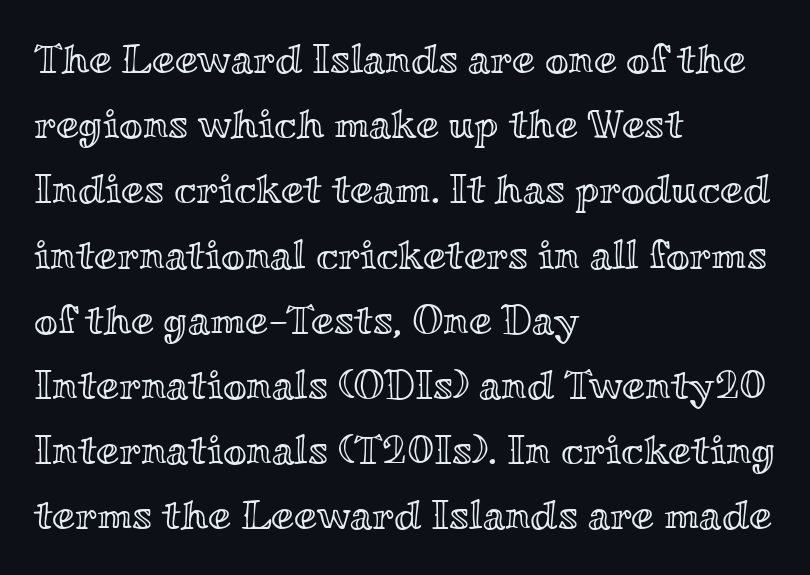
{"italic": "no", "width": "wide", "x_height": "small", "monospaced": "no", "underline": "no", "align": "left", "line_spacing": "normal", "line_spacing_ratio": 1.59, "letter_spacing": "normal", "letter_spacing_em": 0.0, "glyph_px": 41}
